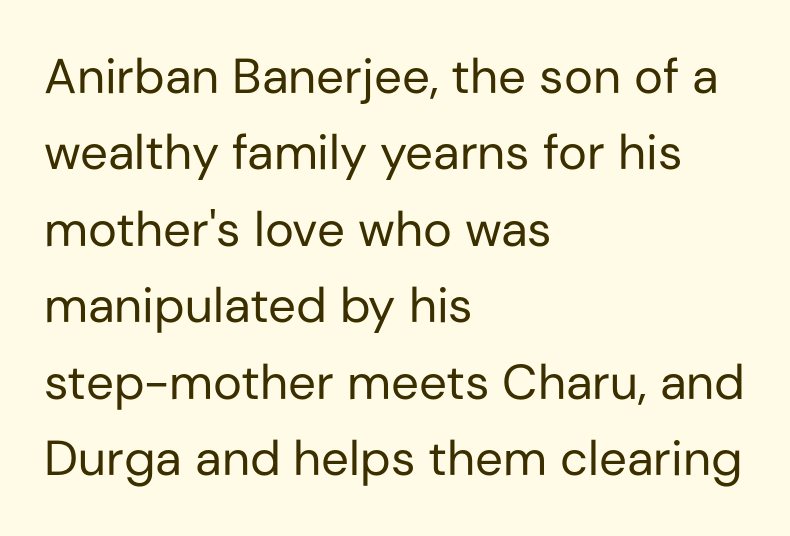
Vertical spacing — default. Weight: not bold — regular or lighter. Words appear dense and cohesive because spacing is normal. These lines are set flush left with a ragged right edge. The words here are not underlined.
